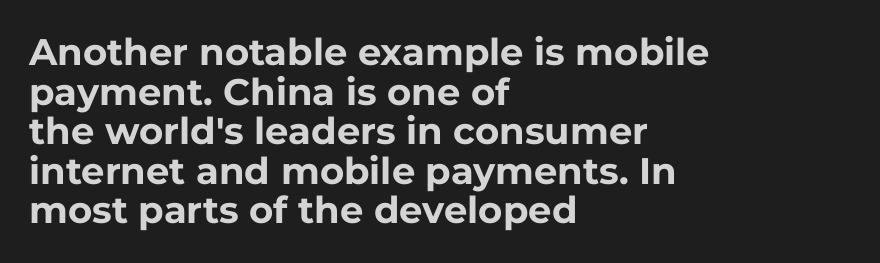
{"serif": "no", "italic": "no", "bold": "yes", "weight": "bold", "width": "normal", "stroke_contrast": "low", "x_height": "medium", "monospaced": "no", "underline": "no", "align": "left", "line_spacing": "tight", "line_spacing_ratio": 1.07, "letter_spacing": "normal", "letter_spacing_em": 0.0, "glyph_px": 37}
